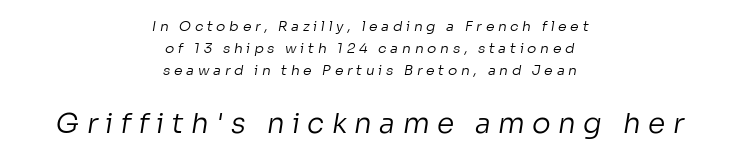
Note the varied advance widths — an 'i' is clearly narrower than an 'm'. Successive baselines arrive at the customary interval. No word sits above an underline. Each line is balanced around a shared central axis. Here the second block reads like a headline and the first like body copy. The rendering shows plain stroke endings on the letterforms — a sans-serif design.
